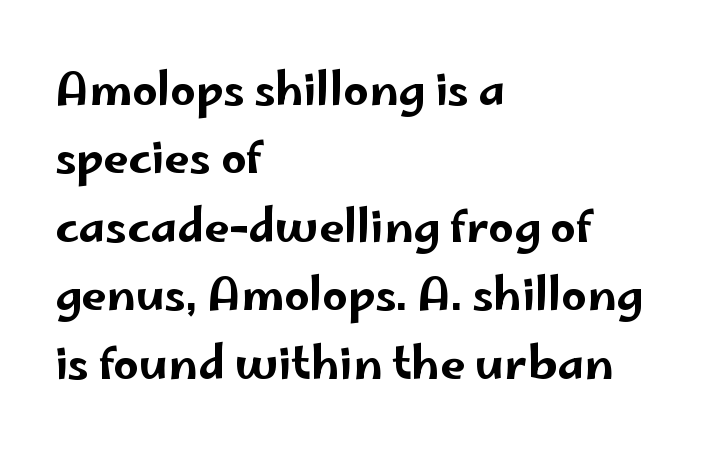
Q: Is the text italic (slanted)? A: No, it is upright.
Q: Is the typeface a serif or a sans-serif typeface? A: Sans-serif.
Q: Is the text underlined? A: No.
Q: How is the paragraph aligned? A: Left-aligned.
Q: Is the spacing between letters normal or unusually wide? A: Normal.
Q: Is the spacing between lines tight, normal or loose? A: Normal.
Q: Width (condensed, normal, or wide)? A: Wide.
Q: Stroke contrast? A: Low.
Q: x-height? A: Small.
Q: Monospaced? A: No.
